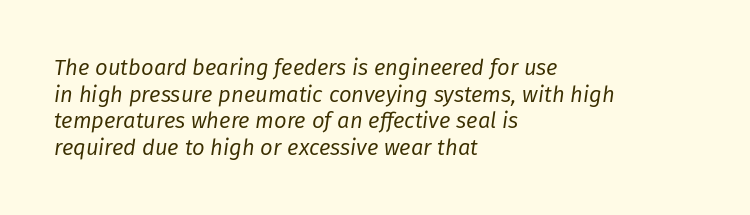
The image shows 22 px text type, italic (leaning right); set left-aligned, line spacing 1.21x, normal letter spacing, not underlined.
